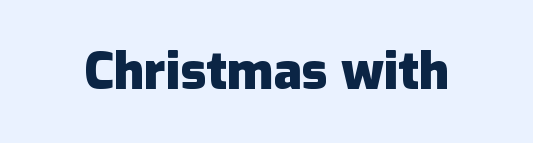
{"serif": "no", "italic": "no", "bold": "yes", "weight": "heavy", "width": "normal", "stroke_contrast": "low", "x_height": "medium", "monospaced": "no", "underline": "no", "letter_spacing": "normal", "letter_spacing_em": 0.0, "glyph_px": 51}
